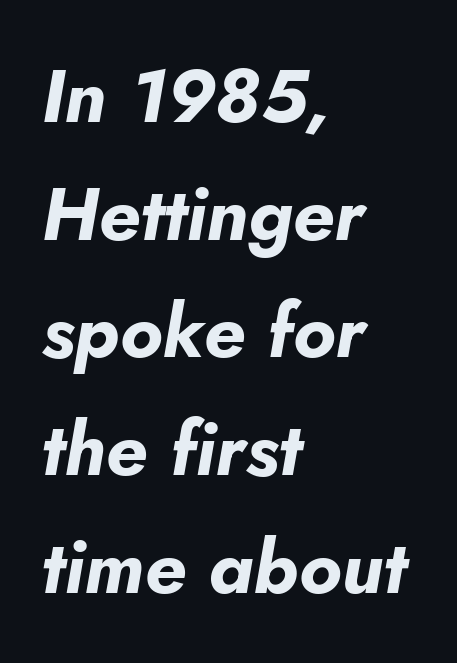
Is there much room between lines? A standard amount, neither cramped nor airy. These words are printed bold, with thick strokes throughout. The face used here is proportionally spaced, like ordinary book or web type. The horizontal fit of the characters is conventional and even.
